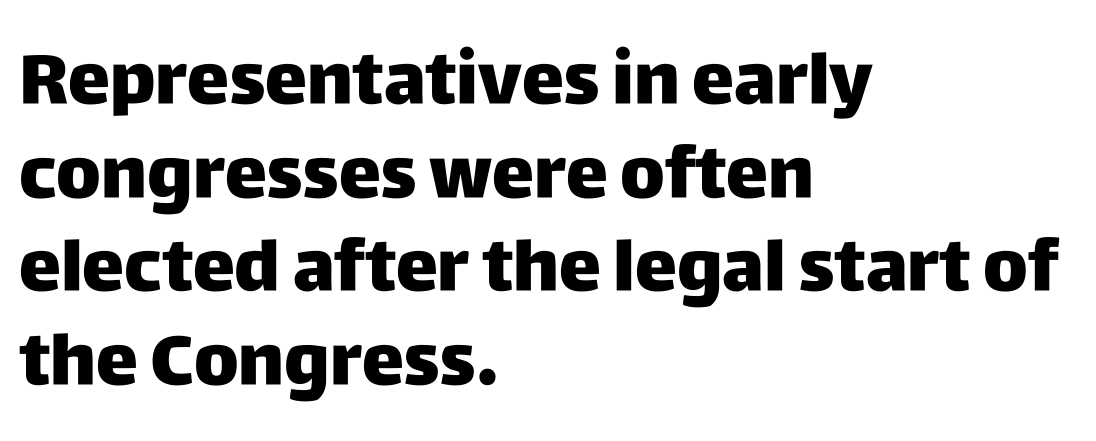
Check the space under the baseline: it is left empty. What kind of face is this? One without serifs — a sans. The type sits square on the baseline with zero lean. One glance says typical: line gaps are just what's usual. Notice how the passage keeps a crisp vertical edge on the left only.
